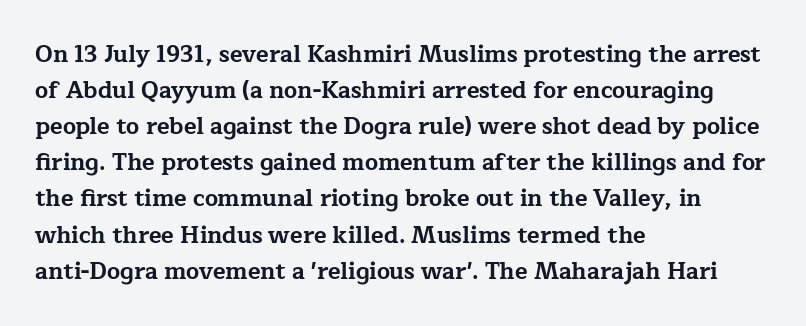
Notice how descenders clear the ascenders below comfortably — that's standard leading. The sample has been set heavy, in full bold. Italic? Not at all — the glyphs are vertical. A bare baseline throughout the passage. The rag falls on the right side of this text block. Inter-character spacing is left at the font's built-in metrics.
